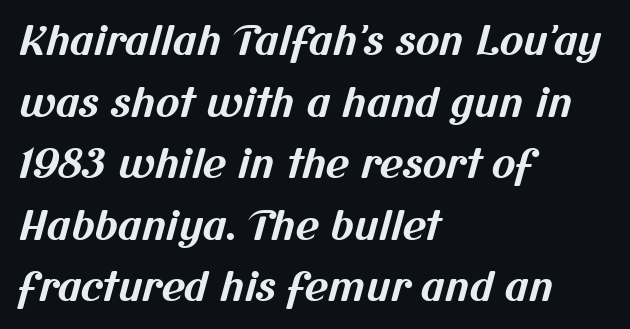
A dark, heavy texture on the line: the type is bold. The gap between lines stays unmarked. Are there feet on the stems? There aren't — it's a sans. How are the letters spaced? Ordinarily, with no added tracking. Do the characters align in a grid? No, the font is proportional.
